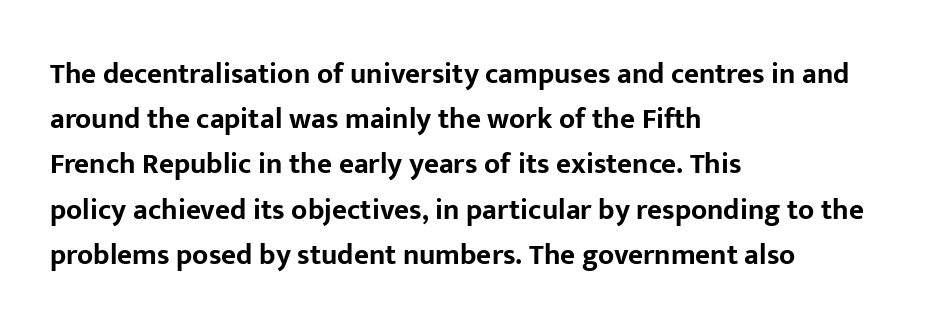
{"serif": "no", "italic": "no", "bold": "yes", "weight": "bold", "width": "normal", "stroke_contrast": "low", "x_height": "medium", "monospaced": "no", "underline": "no", "align": "left", "line_spacing": "normal", "line_spacing_ratio": 1.56, "letter_spacing": "normal", "letter_spacing_em": 0.0, "glyph_px": 29}
